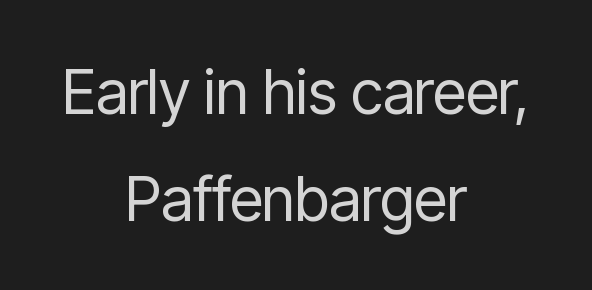
Q: Is the text bold? A: No.
Q: Is the text italic (slanted)? A: No, it is upright.
Q: Is the typeface a serif or a sans-serif typeface? A: Sans-serif.
Q: Is the text underlined? A: No.
Q: How is the paragraph aligned? A: Centered.
Q: Is the spacing between letters normal or unusually wide? A: Normal.
Q: Width (condensed, normal, or wide)? A: Condensed.
Q: Stroke contrast? A: Low.
Q: x-height? A: Medium.
Q: Monospaced? A: No.
